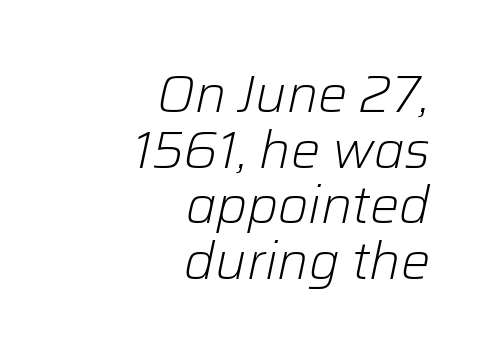
Vertical stems look standard width or narrower in stroke. Horizontally, the lines are justified to the trailing edge only. Horizontal bands of white between lines are thin slivers. The letters advance in unequal steps, a hallmark of proportional type. The words here are not underlined.
